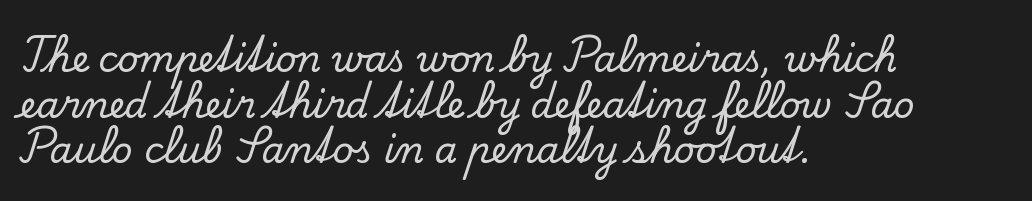
Q: Is the text italic (slanted)? A: Yes.
Q: Is the typeface a serif or a sans-serif typeface? A: Serif.
Q: Is the text underlined? A: No.
Q: How is the paragraph aligned? A: Left-aligned.
Q: Is the spacing between letters normal or unusually wide? A: Normal.
Q: Is the spacing between lines tight, normal or loose? A: Normal.
Q: Width (condensed, normal, or wide)? A: Normal.
Q: Stroke contrast? A: Low.
Q: x-height? A: Small.
Q: Monospaced? A: No.
